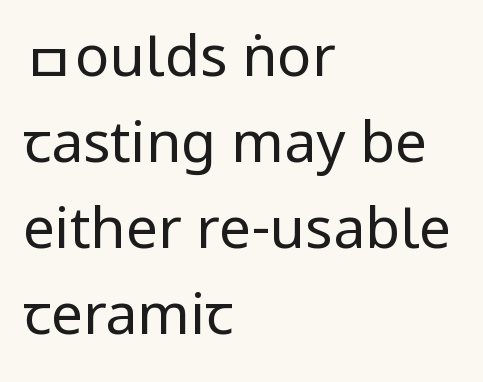
Q: Is the text bold? A: No.
Q: Is the text italic (slanted)? A: No, it is upright.
Q: Is the typeface a serif or a sans-serif typeface? A: Sans-serif.
Q: Is the text underlined? A: No.
Q: How is the paragraph aligned? A: Left-aligned.
Q: Is the spacing between letters normal or unusually wide? A: Normal.
Q: Is the spacing between lines tight, normal or loose? A: Normal.
Q: Width (condensed, normal, or wide)? A: Condensed.
Q: Stroke contrast? A: Low.
